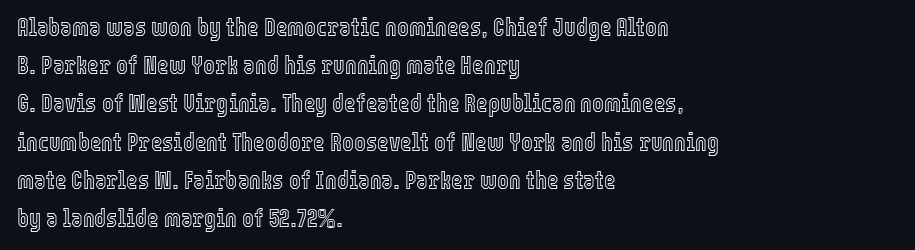
Q: Is the text italic (slanted)? A: No, it is upright.
Q: Is the text underlined? A: No.
Q: How is the paragraph aligned? A: Left-aligned.
Q: Is the spacing between letters normal or unusually wide? A: Normal.
Q: Is the spacing between lines tight, normal or loose? A: Normal.
